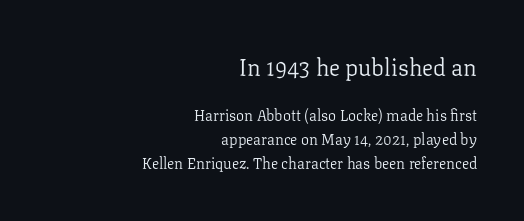
The image shows 23 px text type, upright; set right-aligned, normal line spacing (1.59x), normal letter spacing, not underlined; the first (top) block is 1.53x larger.
